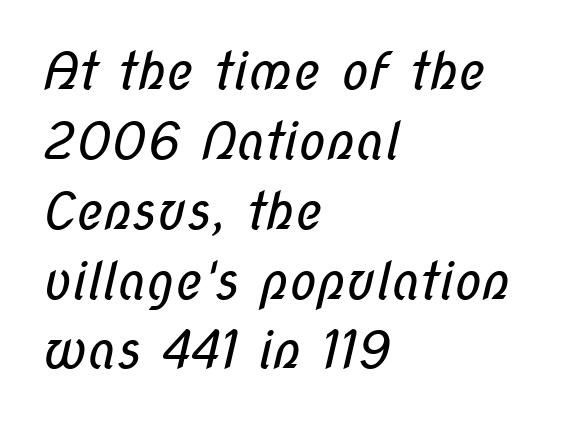
{"serif": "no", "bold": "no", "weight": "regular", "width": "condensed", "stroke_contrast": "low", "x_height": "medium", "monospaced": "no", "underline": "no", "align": "left", "line_spacing": "normal", "line_spacing_ratio": 1.37, "letter_spacing": "normal", "letter_spacing_em": 0.0, "glyph_px": 51}
